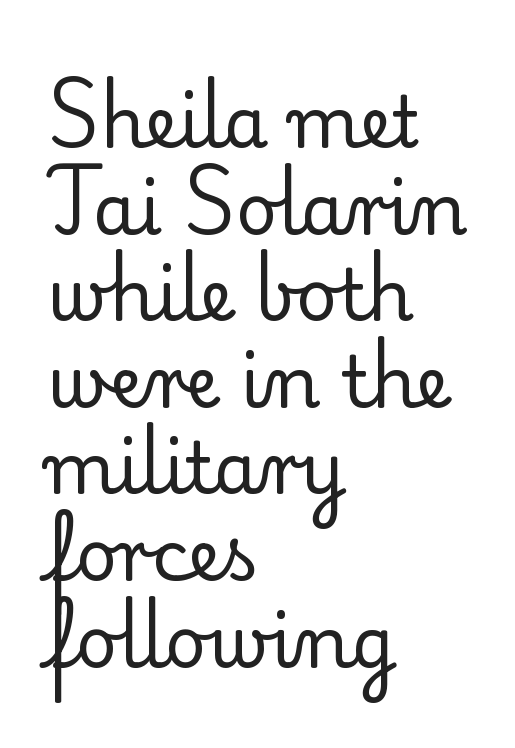
The image shows 71 px regular-weight serif type, upright; set left-aligned, line spacing 1.22x, normal letter spacing, not underlined; low stroke contrast and a small x-height.
